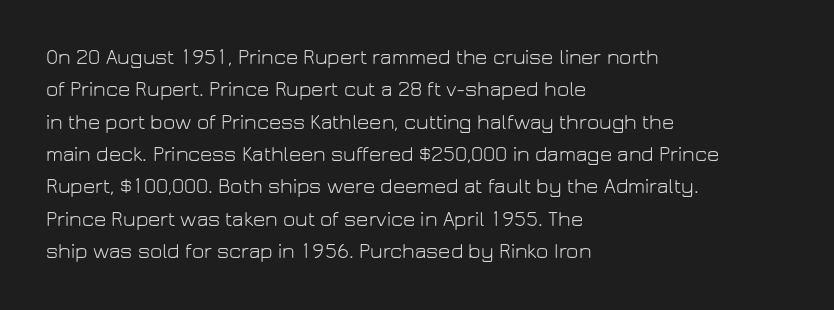
{"italic": "no", "bold": "no", "underline": "no", "align": "left", "line_spacing": "normal", "line_spacing_ratio": 1.54, "letter_spacing": "normal", "letter_spacing_em": 0.0, "glyph_px": 21}
